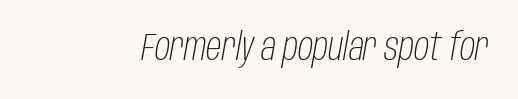
Weight: not bold — regular or lighter. Letter spacing: default. Looks like regular typesetting: each glyph gets only the width it needs. The strip under each line holds only bare page. Notice how the stems are inclined rather than vertical — that's the hallmark of italics.
